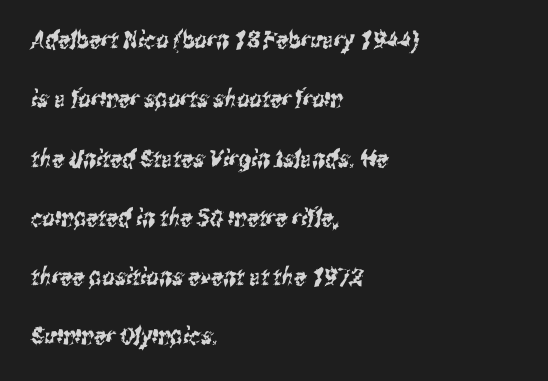
The image shows 24 px text type; set left-aligned, loose line spacing (2.47x), normal letter spacing, not underlined.
